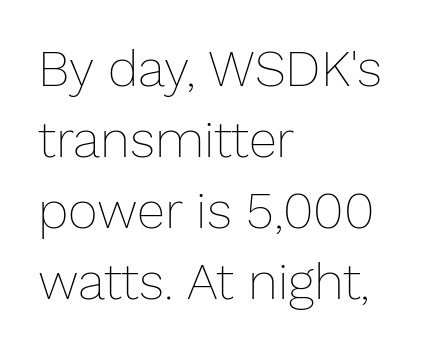
Descenders hang freely into open space. What's the leading like? Ordinary, nothing unusual. Compared with a typical body face, this is equally light or lighter still. Line starts are locked; line ends wander. Notice how the stems are strictly vertical — no italics here.
